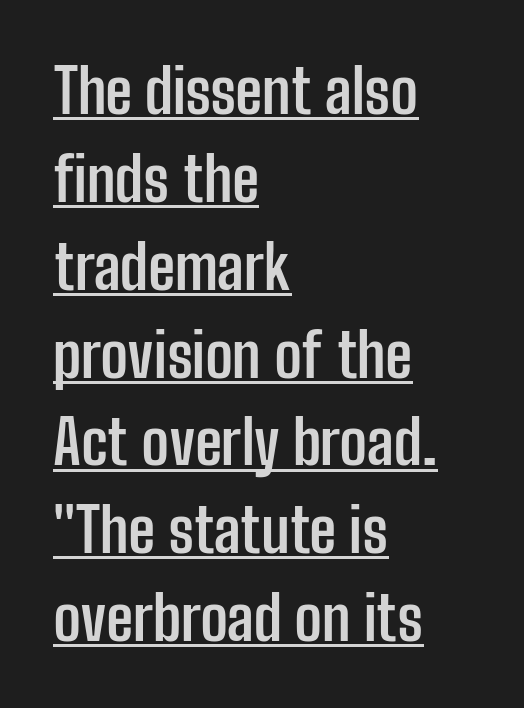
{"serif": "no", "italic": "no", "bold": "yes", "weight": "semibold", "width": "condensed", "stroke_contrast": "low", "x_height": "medium", "monospaced": "no", "underline": "yes", "align": "left", "line_spacing": "normal", "line_spacing_ratio": 1.44, "letter_spacing": "normal", "letter_spacing_em": 0.0, "glyph_px": 61}
